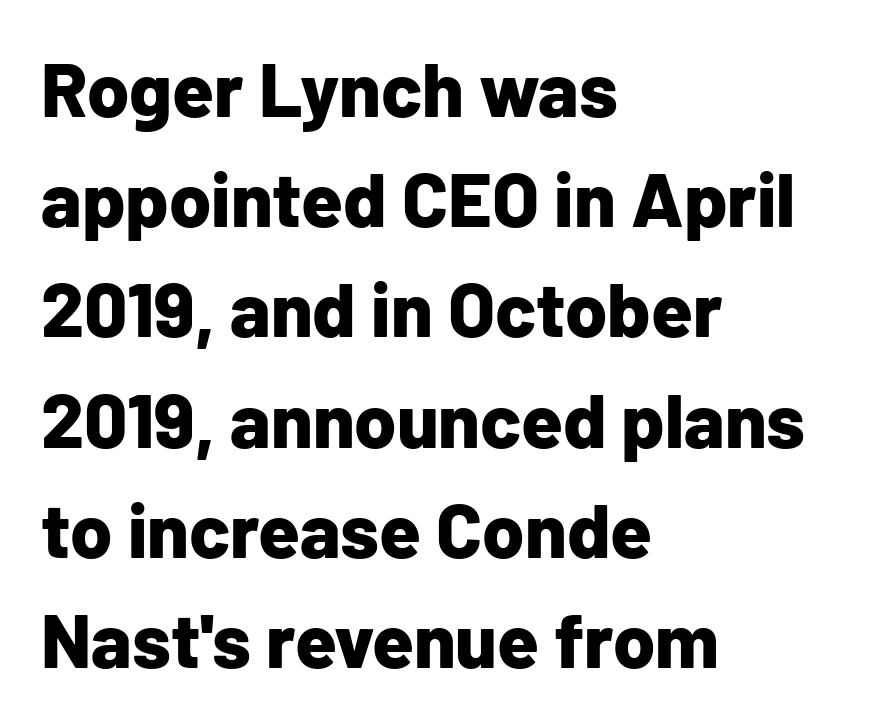
Q: Is the text bold? A: Yes.
Q: Is the text italic (slanted)? A: No, it is upright.
Q: Is the typeface a serif or a sans-serif typeface? A: Sans-serif.
Q: Is the text underlined? A: No.
Q: How is the paragraph aligned? A: Left-aligned.
Q: Is the spacing between letters normal or unusually wide? A: Normal.
Q: Is the spacing between lines tight, normal or loose? A: Normal.
Q: Width (condensed, normal, or wide)? A: Normal.
Q: Stroke contrast? A: Low.
Q: x-height? A: Medium.
Q: Monospaced? A: No.
